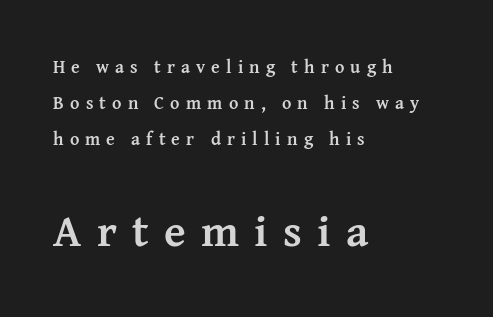
The image shows 45 px semibold serif type, upright; set left-aligned, loose line spacing (1.99x), unusually wide letter spacing (+0.34 em), not underlined; the second (bottom) block is 2.5x larger; medium stroke contrast and a medium x-height.
